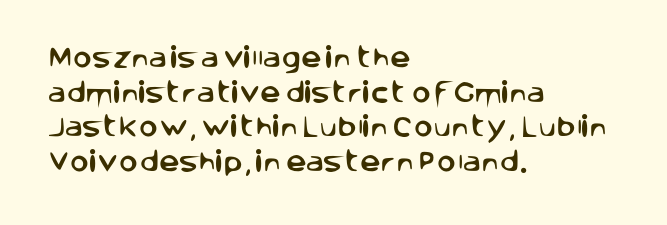
The image shows 23 px text type, upright; set left-aligned, normal line spacing (1.51x), normal letter spacing, not underlined.
